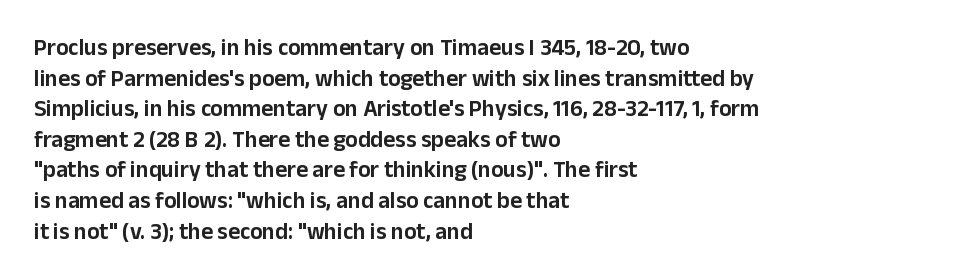
The image shows 23 px text type, upright; set left-aligned, normal line spacing (1.33x), normal letter spacing, not underlined.
